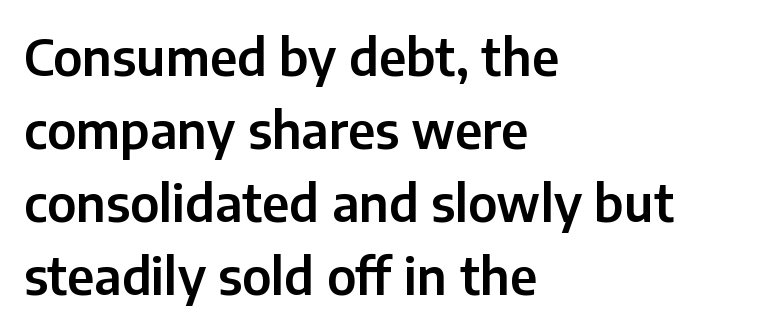
The image shows 50 px sans-serif type, upright; set left-aligned, normal line spacing (1.46x), normal letter spacing, not underlined; low stroke contrast and a medium x-height.
